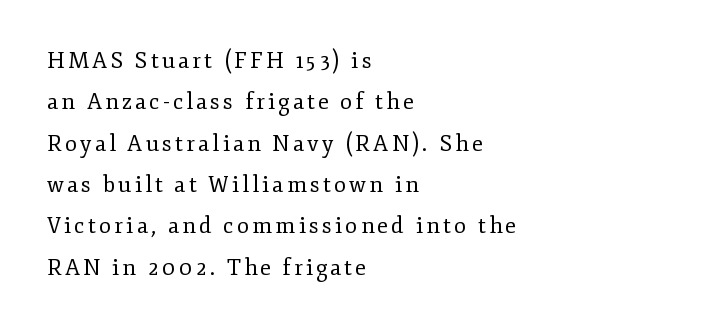
A student would call this left alignment; a typographer would say flush left, rag right. The baseline area is clear. Posture: vertical. Is the type heavy? It reads as light-to-regular instead.
